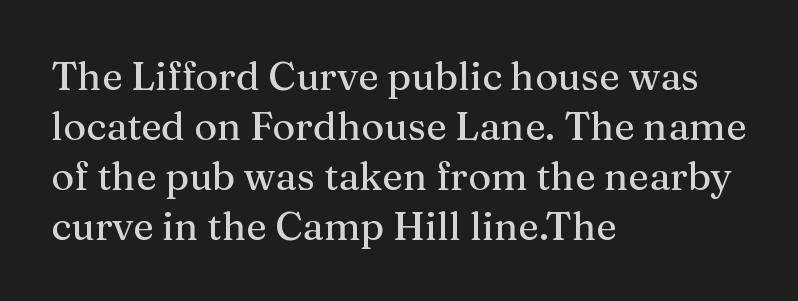
{"serif": "yes", "italic": "no", "width": "normal", "stroke_contrast": "medium", "x_height": "medium", "monospaced": "no", "underline": "no", "align": "left", "line_spacing": "normal", "line_spacing_ratio": 1.28, "letter_spacing": "normal", "letter_spacing_em": 0.0, "glyph_px": 39}
